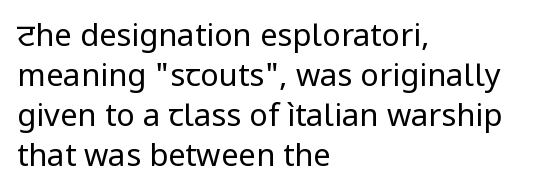
One-word summary of the alignment: left. Check the space under the baseline: it is left empty. This sample has the flowing, uneven cadence of proportional lettering. Weight: not bold — regular or lighter. Serifs: no, the terminals of the letterforms are clean. It's the straight-up-and-down kind of type.
